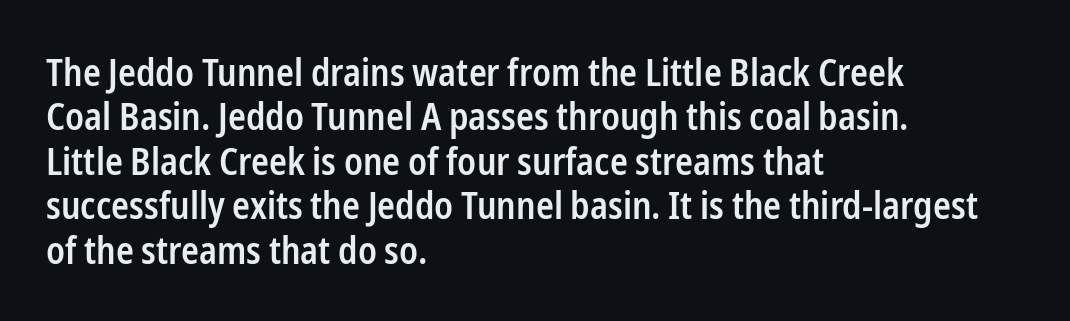
The image shows 37 px semibold, condensed sans-serif type, upright; set left-aligned, line spacing 1.2x, normal letter spacing, not underlined; low stroke contrast and a medium x-height.
